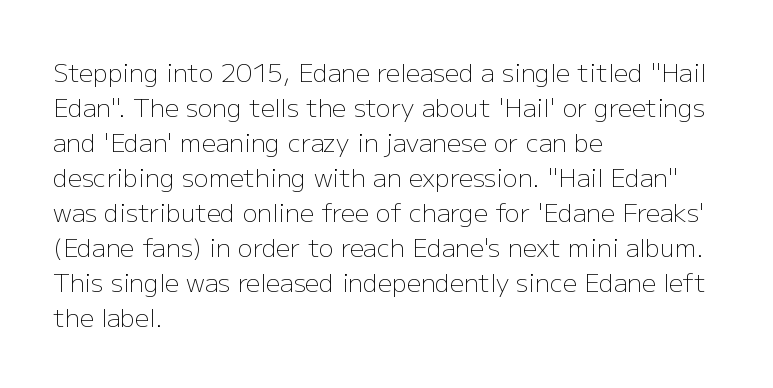
Nobody drew a line under any word here. The passage is arranged the way most books set body copy — flush left. Is the stroke heavy? The answer is a plain regular-or-lighter. Nobody touched the tracking dial on this one. A roman cut, with each character standing at attention. The space between consecutive lines is moderate.
